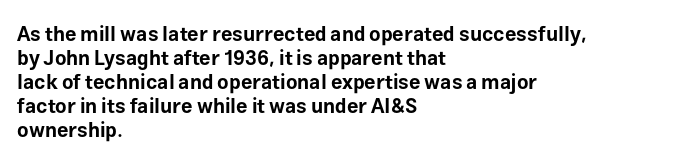
Posture: upright roman. Between one letter and the next there's only the usual sliver of space. Layout note: lines flush left. Clear beneath every line of the passage. The characters look thick and weighty, a clear bold.
